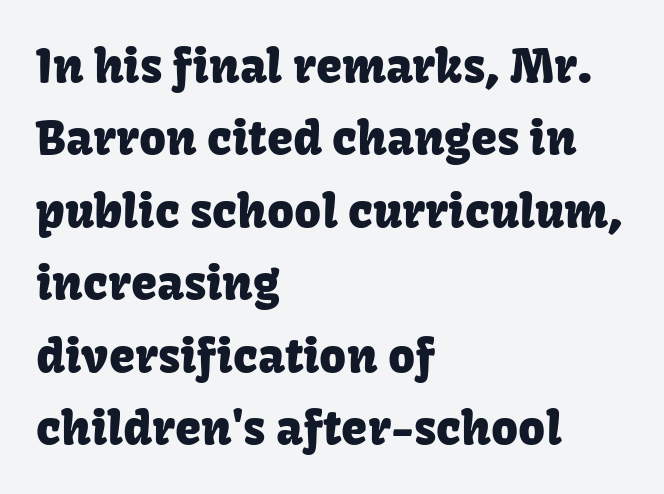
The image shows 47 px sans-serif type, upright; set left-aligned, normal line spacing (1.54x), normal letter spacing, not underlined; low stroke contrast and a medium x-height.
